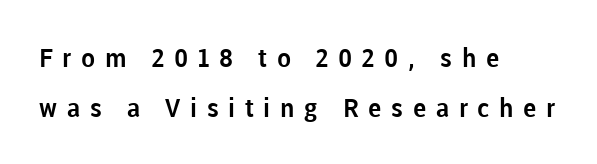
The lines are quadded left. This sample uses expanded letter spacing, leaving extra air between glyphs. Quick note: not italic, upright. Quick note: interline space is abundant.
